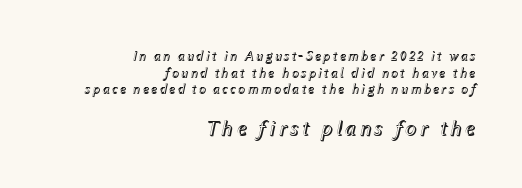
Italic? Definitely — the glyphs are oblique. These lines are set flush right with a ragged left edge. Nobody drew a line under any word here. The letters in the lower block stand taller than those in the block above.
